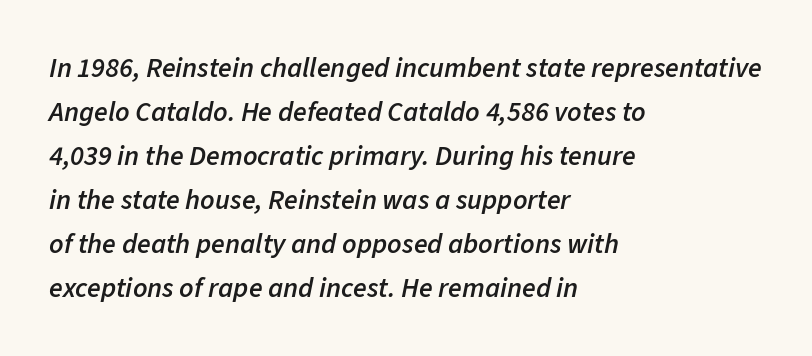
Words appear dense and cohesive because spacing is normal. The characters look somewhat weighty, a semibold short of true bold. A student would call this left alignment; a typographer would say flush left, rag right. Successive baselines arrive at the customary interval.
